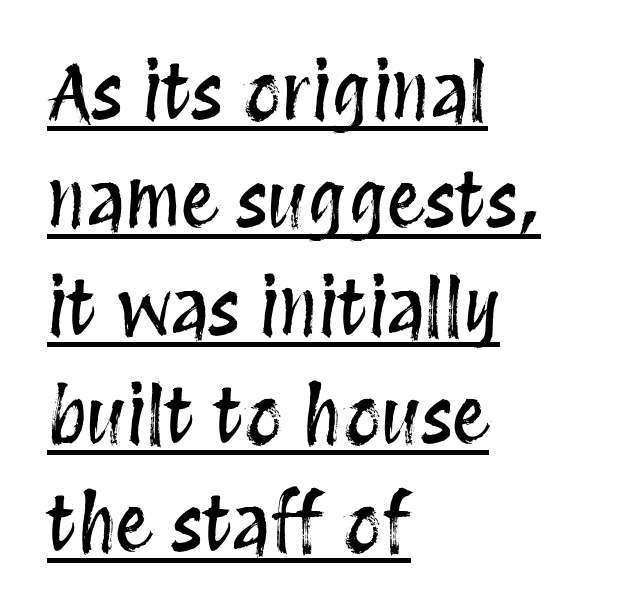
{"italic": "no", "width": "condensed", "stroke_contrast": "medium", "x_height": "large", "monospaced": "no", "underline": "yes", "align": "left", "line_spacing": "normal", "line_spacing_ratio": 1.44, "letter_spacing": "normal", "letter_spacing_em": 0.0, "glyph_px": 75}
